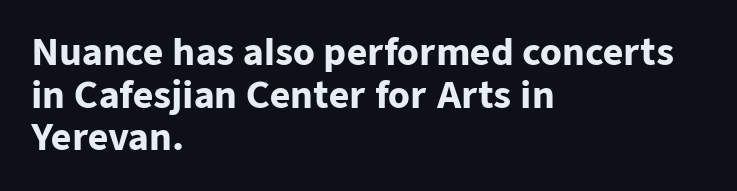
Think of a printed novel: that variable character pitch is what you see here. Descenders are the only things crossing below the line. Teacher's note: observe the even left margin — that is flush-left alignment. A typesetter would call this zero additional tracking. The glyphs have the mass of a bold cut. No feet cap the strokes, marking this as sans-serif type.
